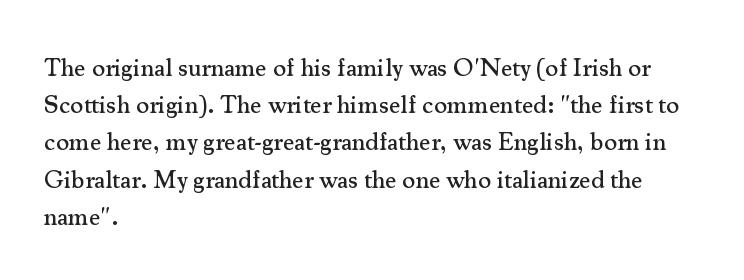
Designer's note — italics off, roman on. Compared with typical paragraphs, the rows here are spaced about the same. No word sits above an underline. Left-aligned paragraph, ragged on the right. This sample uses plain, unmodified letter spacing.
